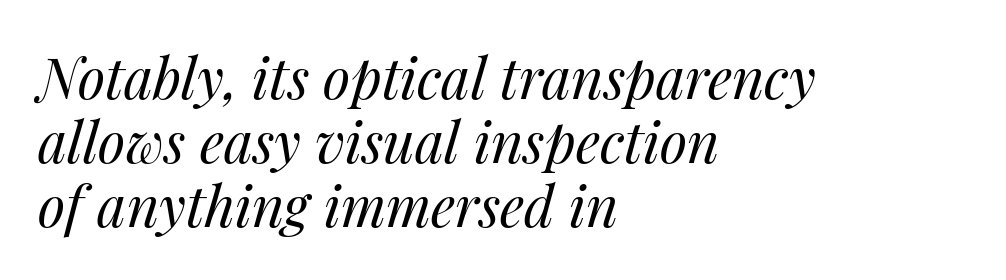
Q: Is the text bold? A: No.
Q: Is the text italic (slanted)? A: Yes, it leans right by about 14 degrees.
Q: Is the text underlined? A: No.
Q: How is the paragraph aligned? A: Left-aligned.
Q: Is the spacing between letters normal or unusually wide? A: Normal.
Q: Is the spacing between lines tight, normal or loose? A: Tight.
Q: Width (condensed, normal, or wide)? A: Normal.
Q: Stroke contrast? A: Medium.
Q: x-height? A: Medium.
Q: Monospaced? A: No.
